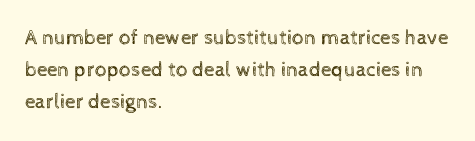
Is the block centered? No — it sits flush against the left margin. Honestly, the row spacing looks completely unremarkable. Check under the words: just untouched page. Ascenders rise straight up at ninety degrees. Nobody touched the tracking dial on this one.
